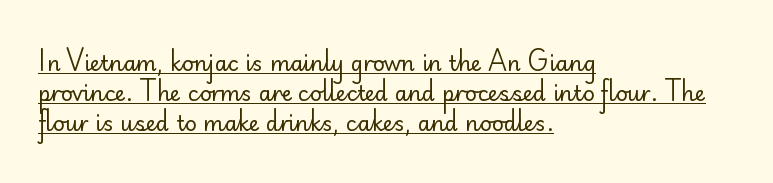
The image shows 21 px text type, upright; set left-aligned, normal line spacing (1.43x), normal letter spacing, underlined.
